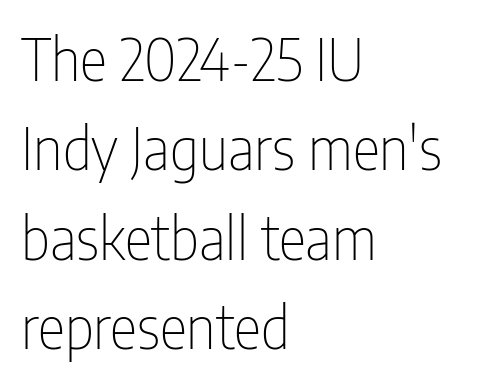
Q: Is the text bold? A: No.
Q: Is the text italic (slanted)? A: No, it is upright.
Q: Is the typeface a serif or a sans-serif typeface? A: Sans-serif.
Q: Is the text underlined? A: No.
Q: How is the paragraph aligned? A: Left-aligned.
Q: Is the spacing between letters normal or unusually wide? A: Normal.
Q: Is the spacing between lines tight, normal or loose? A: Normal.
Q: Width (condensed, normal, or wide)? A: Condensed.
Q: Stroke contrast? A: Low.
Q: x-height? A: Medium.
Q: Monospaced? A: No.
